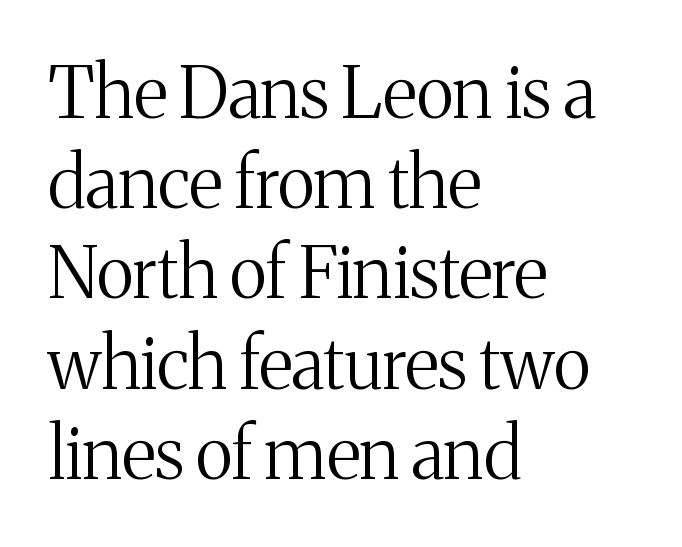
{"serif": "yes", "italic": "no", "bold": "no", "weight": "regular", "width": "normal", "stroke_contrast": "medium", "x_height": "medium", "monospaced": "no", "underline": "no", "align": "left", "line_spacing": "normal", "line_spacing_ratio": 1.27, "letter_spacing": "normal", "letter_spacing_em": 0.0, "glyph_px": 71}
